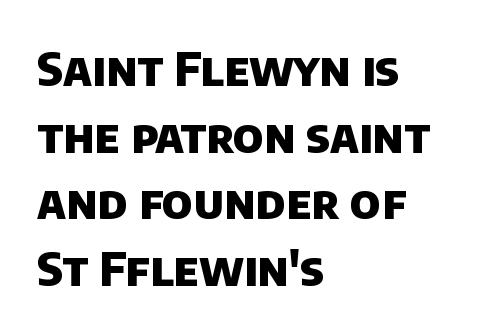
The image shows 47 px heavy sans-serif type; set left-aligned, normal line spacing (1.42x), normal letter spacing, not underlined; low stroke contrast and a large x-height.
